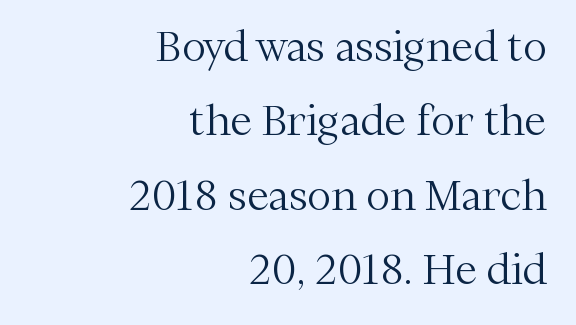
{"serif": "yes", "italic": "no", "bold": "no", "weight": "light", "width": "normal", "stroke_contrast": "medium", "x_height": "medium", "monospaced": "no", "underline": "no", "align": "right", "line_spacing_ratio": 1.86, "letter_spacing": "normal", "letter_spacing_em": 0.0, "glyph_px": 40}
